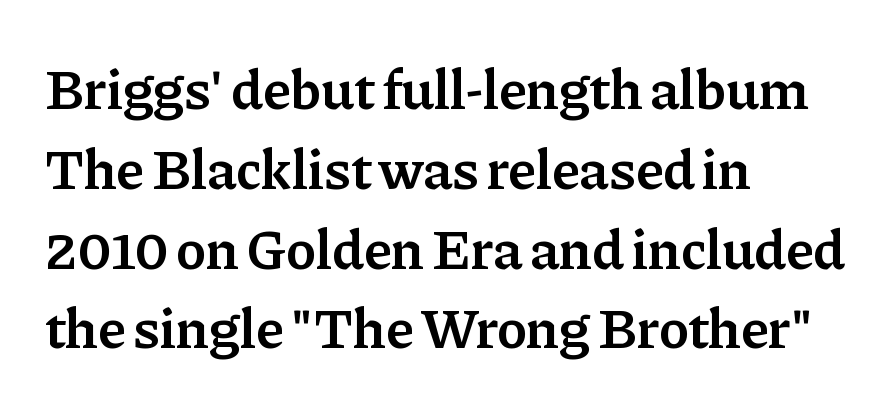
{"serif": "yes", "italic": "no", "bold": "semi", "weight": "semibold", "width": "normal", "stroke_contrast": "low", "x_height": "medium", "monospaced": "no", "underline": "no", "align": "left", "line_spacing": "normal", "line_spacing_ratio": 1.4, "letter_spacing": "normal", "letter_spacing_em": 0.0, "glyph_px": 57}
